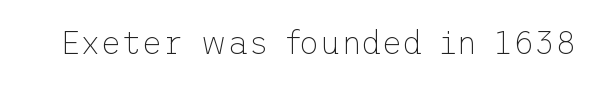
{"serif": "no", "italic": "no", "bold": "no", "weight": "thin", "width": "normal", "stroke_contrast": "low", "x_height": "medium", "underline": "no", "letter_spacing": "normal", "letter_spacing_em": 0.0, "glyph_px": 32}
